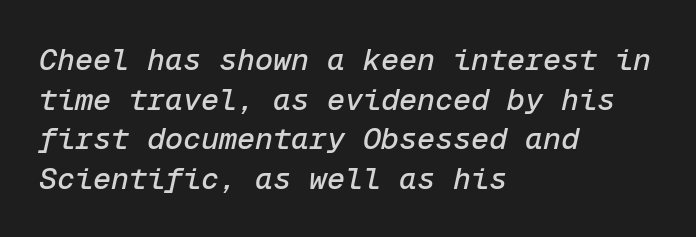
The image shows 30 px text type, italic (leaning right), monospaced; set left-aligned, normal line spacing (1.32x), normal letter spacing, not underlined; low stroke contrast and a medium x-height.
